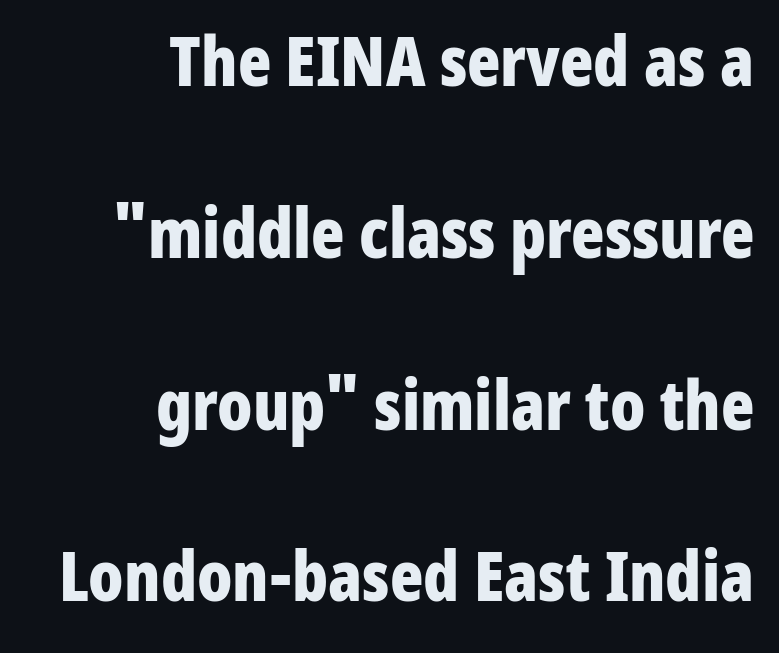
{"serif": "no", "italic": "no", "bold": "yes", "weight": "bold", "width": "condensed", "stroke_contrast": "low", "x_height": "medium", "monospaced": "no", "underline": "no", "align": "right", "line_spacing": "loose", "line_spacing_ratio": 2.49, "letter_spacing": "normal", "letter_spacing_em": 0.0, "glyph_px": 69}
